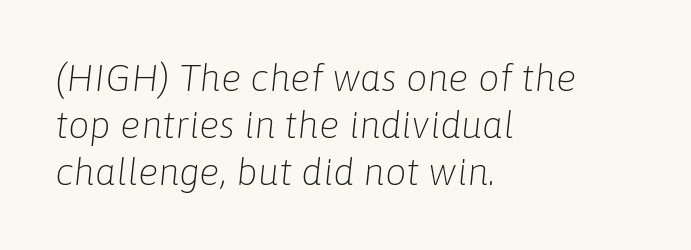
Q: Is the text bold? A: No.
Q: Is the text italic (slanted)? A: Yes, it leans right by about 6 degrees.
Q: Is the text underlined? A: No.
Q: How is the paragraph aligned? A: Left-aligned.
Q: Is the spacing between letters normal or unusually wide? A: Normal.
Q: Width (condensed, normal, or wide)? A: Normal.
Q: Stroke contrast? A: Low.
Q: x-height? A: Medium.
Q: Monospaced? A: No.
